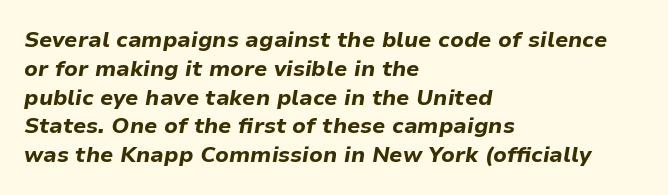
The text block is weighted toward the left margin, trailing off unevenly rightward. Honestly, the row spacing looks completely unremarkable. Glyph-to-glyph distance matches everyday printed text. This rendering features lettering with no underline. Notice how thick the strokes are: this is what a full bold looks like. When letters slant like this, we call the style italic.
